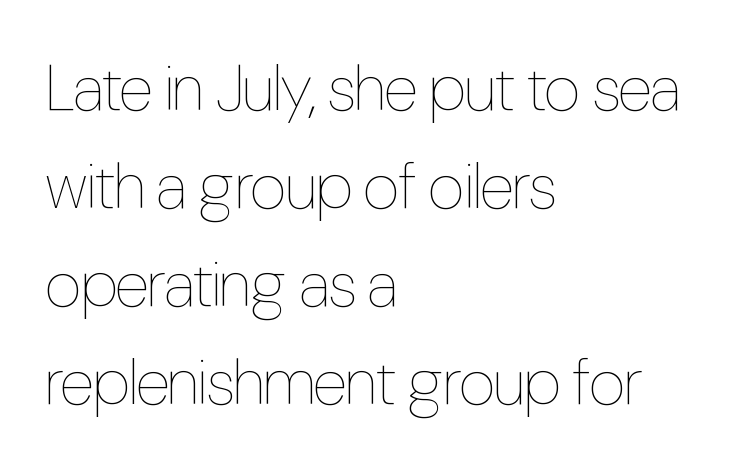
{"italic": "no", "bold": "no", "weight": "thin", "width": "condensed", "stroke_contrast": "low", "x_height": "medium", "monospaced": "no", "underline": "no", "align": "left", "line_spacing": "normal", "line_spacing_ratio": 1.53, "letter_spacing": "normal", "letter_spacing_em": 0.0, "glyph_px": 64}
